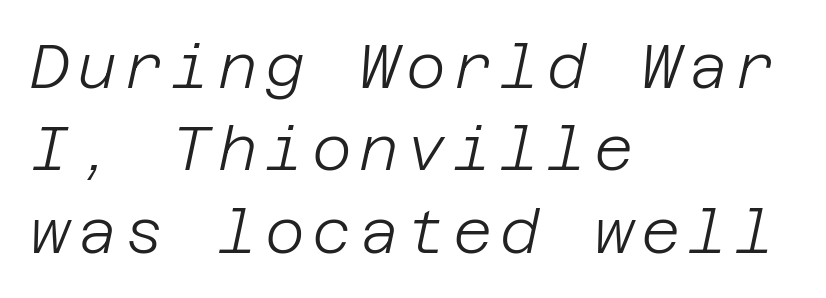
{"italic": "yes", "lean": "right", "slant_degrees": 12, "bold": "no", "weight": "light", "width": "normal", "stroke_contrast": "low", "x_height": "large", "underline": "no", "align": "left", "line_spacing": "normal", "line_spacing_ratio": 1.35, "glyph_px": 61}
